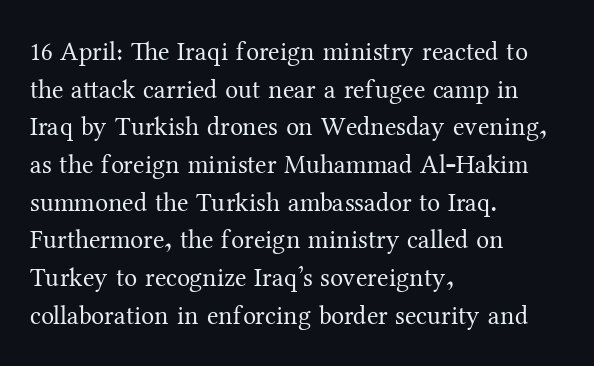
Q: Is the text bold? A: No.
Q: Is the text italic (slanted)? A: No, it is upright.
Q: Is the text underlined? A: No.
Q: How is the paragraph aligned? A: Left-aligned.
Q: Is the spacing between letters normal or unusually wide? A: Normal.
Q: Is the spacing between lines tight, normal or loose? A: Normal.
